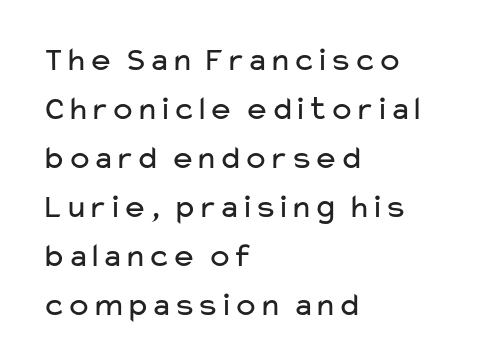
The image shows 34 px regular-weight, wide sans-serif type, upright; set left-aligned, normal line spacing (1.44x), normal letter spacing, not underlined; low stroke contrast and a medium x-height.
